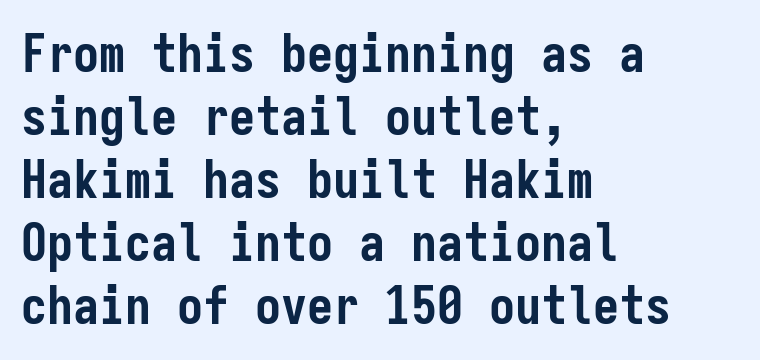
On the weight axis this lands at bold, roughly 700. Here the designer chose a console-style face with uniform glyph widths. Notice how the stems are strictly vertical — no italics here. This rendering leaves character spacing at its baseline value. Honestly, there is no underline to notice here at all. These lines are composed in type without serifs.
